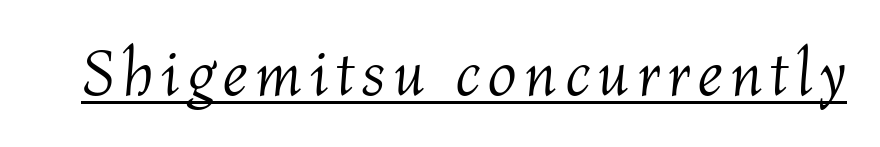
The image shows 65 px light type, italic (leaning right); set underlined; medium stroke contrast and a medium x-height.
